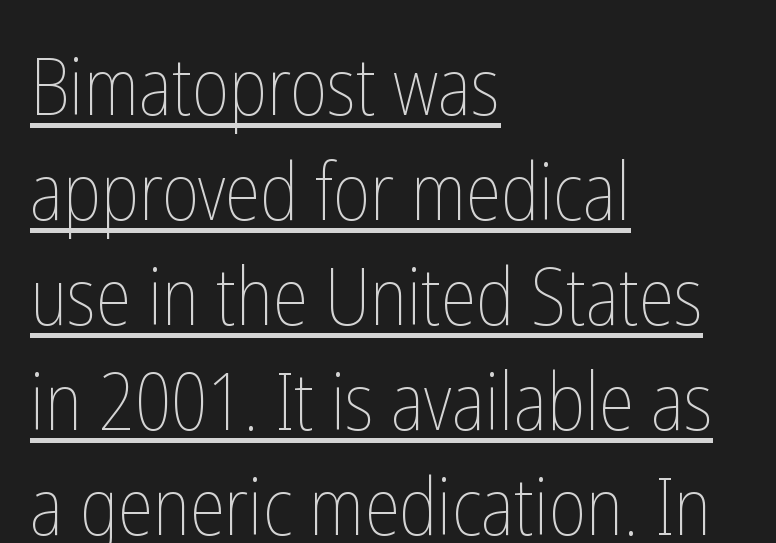
{"italic": "no", "bold": "no", "weight": "thin", "width": "condensed", "stroke_contrast": "low", "x_height": "medium", "monospaced": "no", "underline": "yes", "align": "left", "line_spacing": "normal", "line_spacing_ratio": 1.33, "letter_spacing": "normal", "letter_spacing_em": 0.0, "glyph_px": 79}
